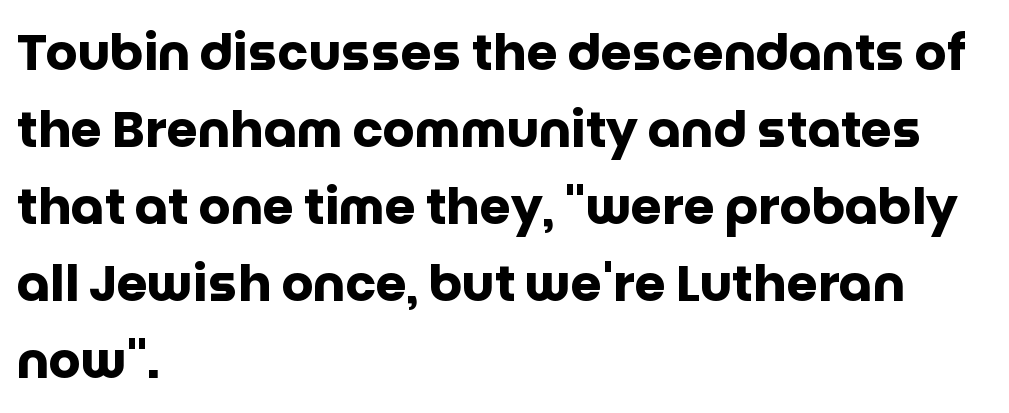
The image shows 50 px heavy sans-serif type, upright; set left-aligned, normal line spacing (1.54x), normal letter spacing, not underlined; low stroke contrast and a large x-height.
